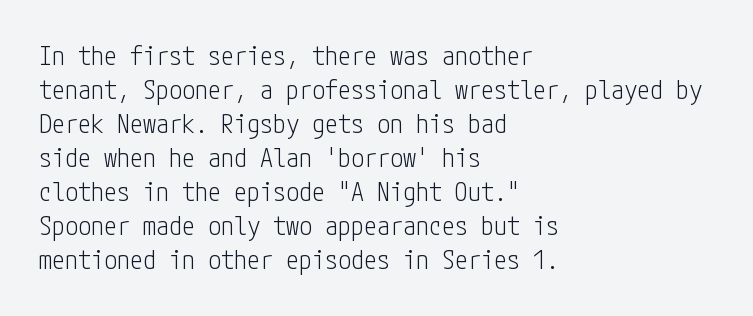
The image shows 26 px text type, upright; set left-aligned, normal line spacing (1.31x), normal letter spacing, not underlined.
